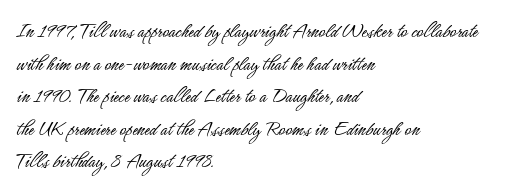
Q: Is the text bold? A: No.
Q: Is the text italic (slanted)? A: Yes.
Q: Is the text underlined? A: No.
Q: How is the paragraph aligned? A: Left-aligned.
Q: Is the spacing between letters normal or unusually wide? A: Normal.
Q: Is the spacing between lines tight, normal or loose? A: Normal.
